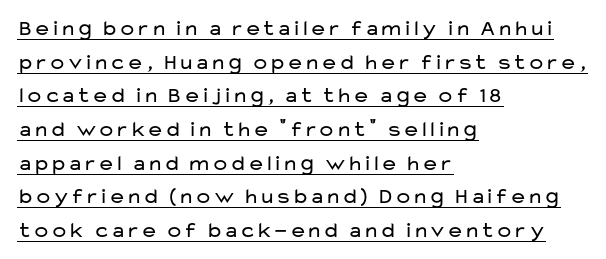
Counters stay open thanks to moderate or lighter strokes. Compared with typical body copy, the letter spacing here is the same. Summary of vertical rhythm: regular, with standard interline spacing. The rendering uses the underline text-decoration. These lines were composed using upright roman letters.
